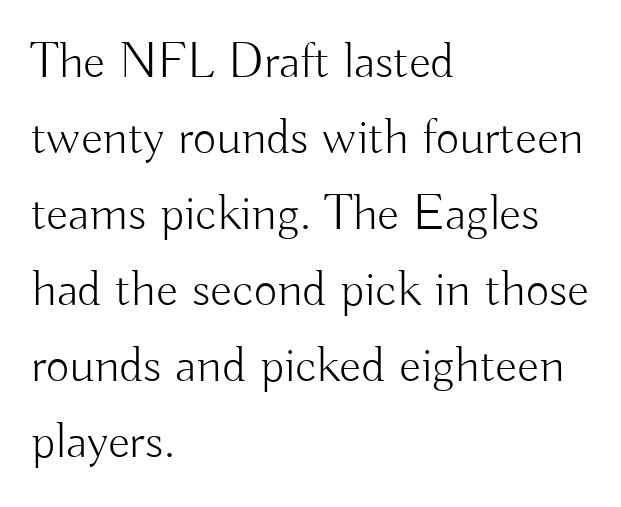
{"serif": "no", "italic": "no", "bold": "no", "weight": "light", "width": "normal", "stroke_contrast": "low", "x_height": "small", "monospaced": "no", "underline": "no", "align": "left", "line_spacing": "normal", "line_spacing_ratio": 1.49, "letter_spacing": "normal", "letter_spacing_em": 0.0, "glyph_px": 51}
